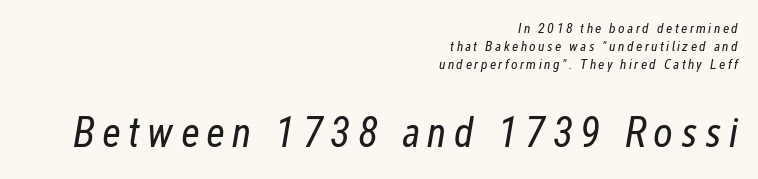
Q: Is the text bold? A: No.
Q: Is the text italic (slanted)? A: Yes, it leans right by about 12 degrees.
Q: Is the text underlined? A: No.
Q: How is the paragraph aligned? A: Right-aligned.
Q: Is the spacing between lines tight, normal or loose? A: Normal.
Q: Which block of text is set in a larger size, the first (top) or the second (bottom)? A: The second (bottom) one.
Q: Width (condensed, normal, or wide)? A: Condensed.
Q: Stroke contrast? A: Low.
Q: x-height? A: Medium.
Q: Monospaced? A: No.
